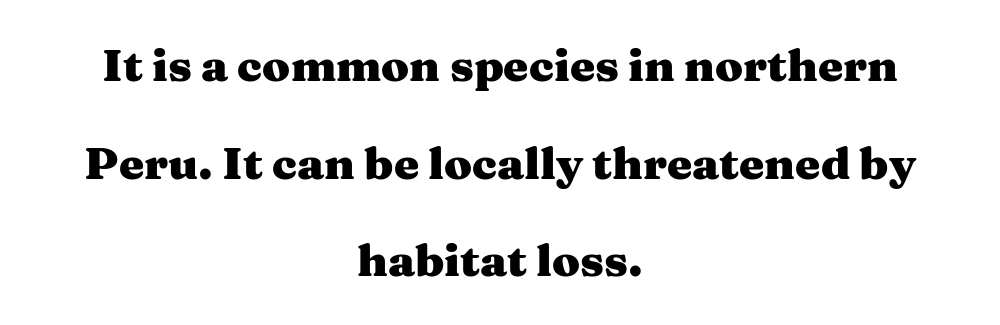
The type is set solid horizontally, with unmodified tracking. Does the leading feel generous? Absolutely, it's lavish. The text was rendered using a seriffed face with decorative stroke endings. Check the space under the baseline: it is left empty. Weight check: bold — yes, fully.
